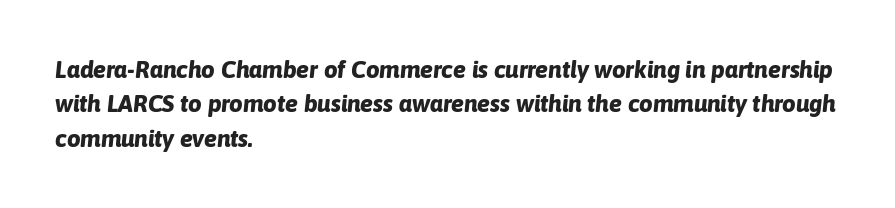
{"italic": "yes", "lean": "right", "slant_degrees": 6, "bold": "yes", "underline": "no", "align": "left", "line_spacing": "normal", "line_spacing_ratio": 1.43, "letter_spacing": "normal", "letter_spacing_em": 0.0, "glyph_px": 24}
